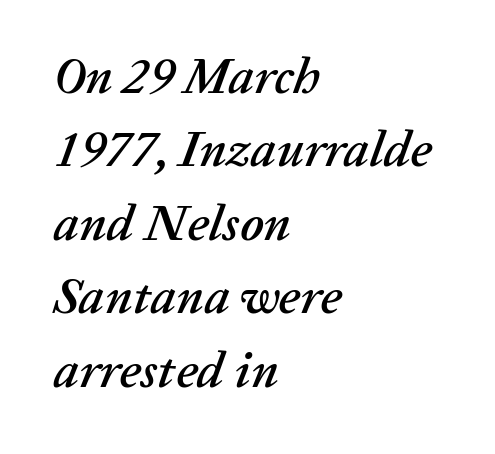
Q: Is the text italic (slanted)? A: Yes, it leans right by about 20 degrees.
Q: Is the text underlined? A: No.
Q: How is the paragraph aligned? A: Left-aligned.
Q: Is the spacing between letters normal or unusually wide? A: Normal.
Q: Is the spacing between lines tight, normal or loose? A: Normal.
Q: Width (condensed, normal, or wide)? A: Normal.
Q: Stroke contrast? A: Low.
Q: x-height? A: Medium.
Q: Monospaced? A: No.
